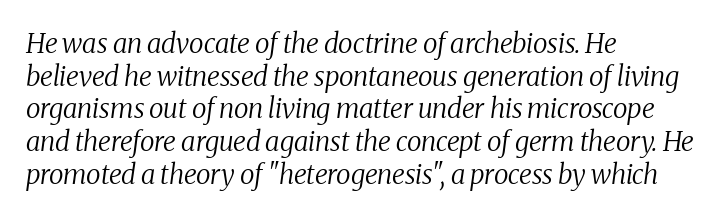
{"italic": "yes", "lean": "right", "slant_degrees": 8, "bold": "no", "underline": "no", "align": "left", "line_spacing_ratio": 1.21, "letter_spacing": "normal", "letter_spacing_em": 0.0, "glyph_px": 27}
